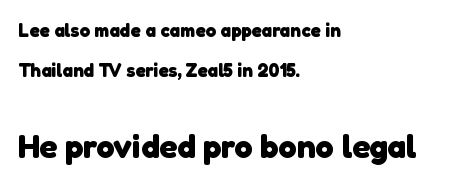
Q: Is the text bold? A: Yes.
Q: Is the typeface a serif or a sans-serif typeface? A: Sans-serif.
Q: Is the text underlined? A: No.
Q: How is the paragraph aligned? A: Left-aligned.
Q: Is the spacing between letters normal or unusually wide? A: Normal.
Q: Is the spacing between lines tight, normal or loose? A: Loose.
Q: Which block of text is set in a larger size, the first (top) or the second (bottom)? A: The second (bottom) one.
Q: Width (condensed, normal, or wide)? A: Normal.
Q: Stroke contrast? A: Low.
Q: x-height? A: Medium.
Q: Monospaced? A: No.
